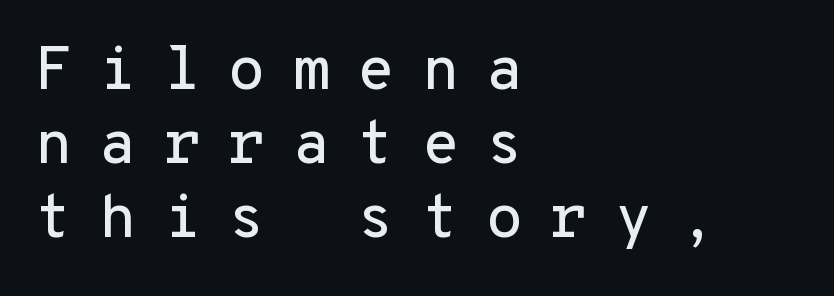
{"serif": "no", "italic": "no", "width": "normal", "stroke_contrast": "low", "x_height": "medium", "monospaced": "yes", "underline": "no", "align": "left", "line_spacing_ratio": 1.21, "letter_spacing": "wide", "letter_spacing_em": 0.44, "glyph_px": 61}
